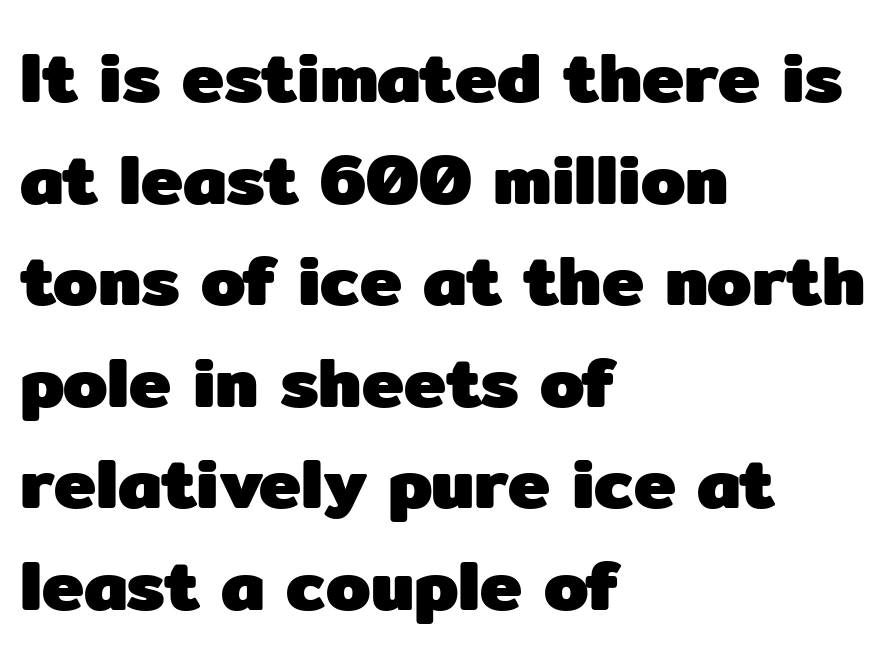
{"serif": "no", "italic": "no", "bold": "yes", "weight": "heavy", "width": "normal", "stroke_contrast": "low", "x_height": "medium", "monospaced": "no", "underline": "no", "align": "left", "line_spacing": "normal", "line_spacing_ratio": 1.43, "letter_spacing": "normal", "letter_spacing_em": 0.0, "glyph_px": 71}
